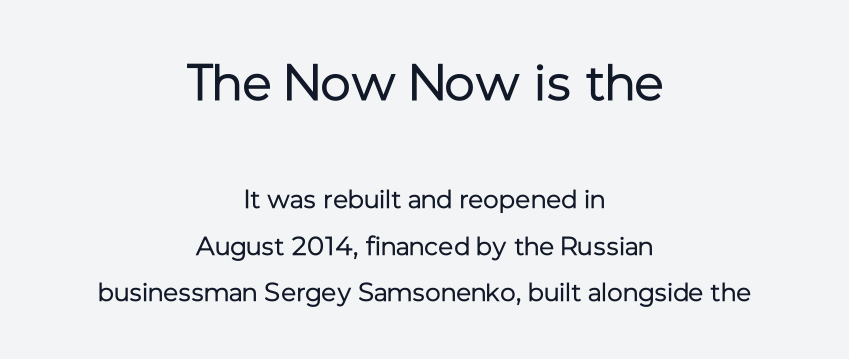
The image shows 51 px regular-weight sans-serif type, upright; set centered, line spacing 1.79x, normal letter spacing, not underlined; the first (top) block is 1.96x larger; low stroke contrast and a medium x-height.
